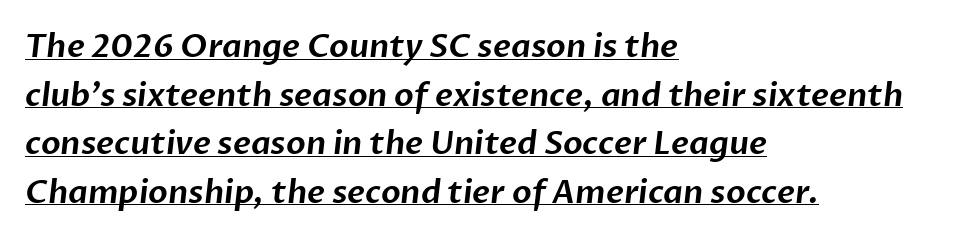
Which margin do the lines hug? The left one — the right edge is uneven. This sample keeps an unexceptional amount of space between lines. Has an underline been added? It has. Each letter's strokes conclude bluntly, with no projecting serifs.
